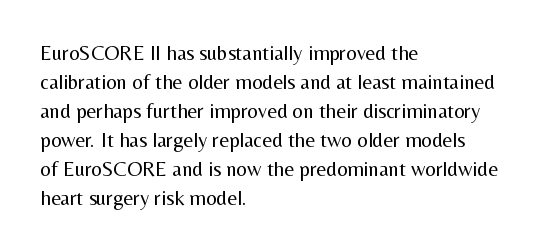
Q: Is the text bold? A: No.
Q: Is the text italic (slanted)? A: No, it is upright.
Q: Is the text underlined? A: No.
Q: How is the paragraph aligned? A: Left-aligned.
Q: Is the spacing between letters normal or unusually wide? A: Normal.
Q: Is the spacing between lines tight, normal or loose? A: Normal.
